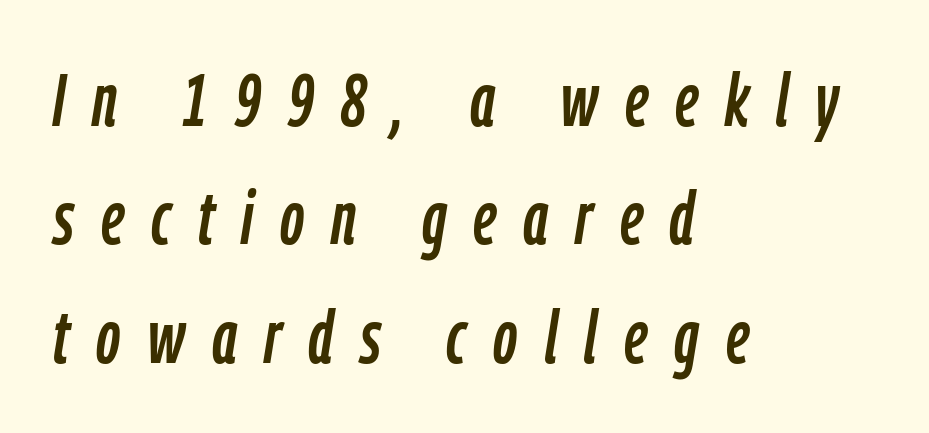
The image shows 75 px condensed type, italic (leaning right); set left-aligned, normal line spacing (1.58x), unusually wide letter spacing (+0.36 em), not underlined; low stroke contrast and a medium x-height.
